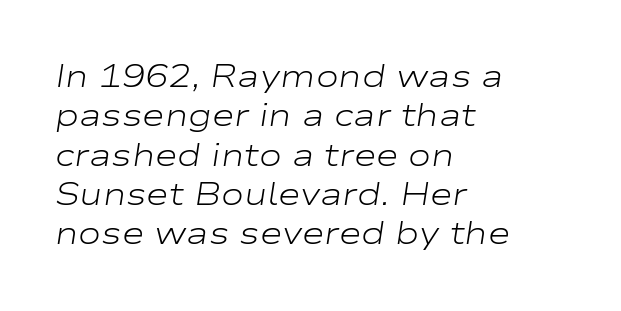
All the whitespace from short lines collects on the right. Spacing verdict: proportional, widths tailored to each character. When letters slant like this, we call the style italic. Underline: absent. Characters follow at the spacing the type designer built in. The letterforms sit at book weight or below.
